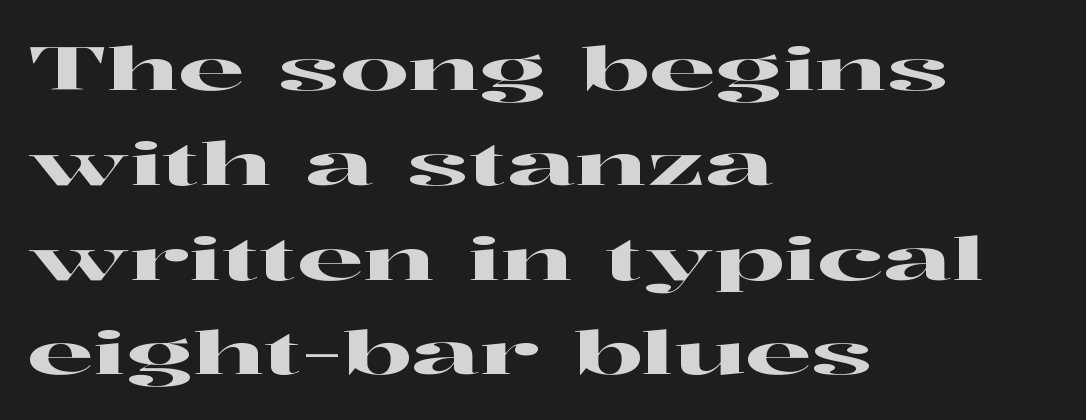
{"serif": "yes", "italic": "no", "width": "wide", "stroke_contrast": "high", "x_height": "medium", "monospaced": "no", "underline": "no", "align": "left", "line_spacing": "normal", "line_spacing_ratio": 1.58, "letter_spacing": "normal", "letter_spacing_em": 0.0, "glyph_px": 60}
